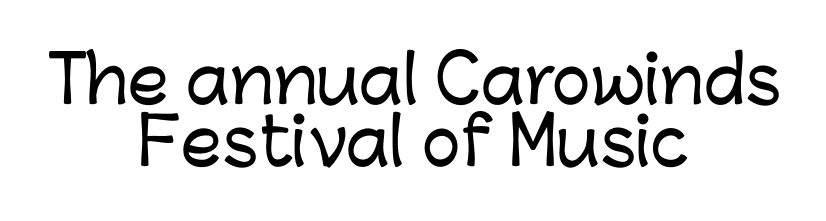
The image shows 65 px sans-serif type, upright; set centered, tight line spacing (0.96x), normal letter spacing, not underlined; low stroke contrast and a medium x-height.
